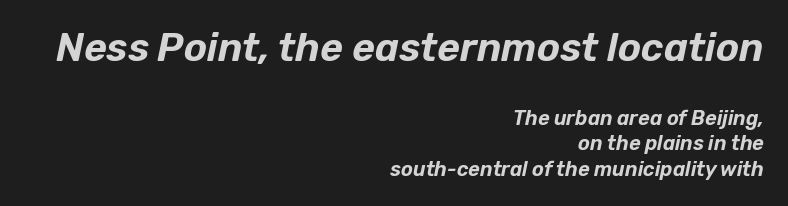
The image shows 39 px text type, italic (leaning right); set right-aligned, normal line spacing (1.29x), normal letter spacing, not underlined; the first (top) block is 1.95x larger; low stroke contrast and a medium x-height.
